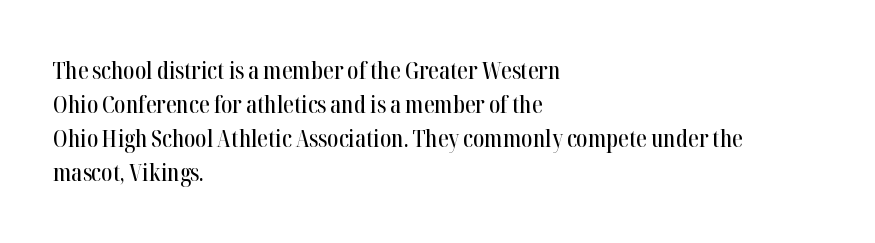
Each word holds together tightly as a unit, with standard inter-letter gaps. Horizontally, the lines are justified to the leading edge only. Check the space under the baseline: it is left empty. Leading matches the norm, producing a regular column.
